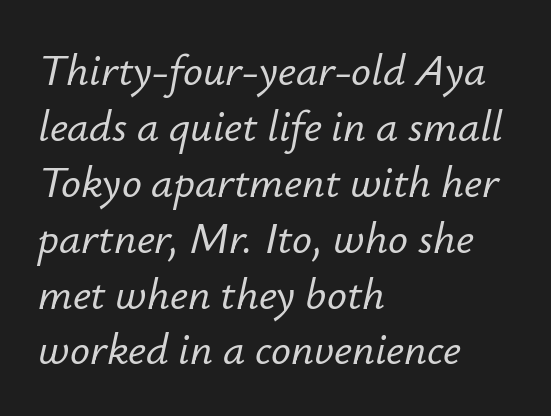
{"italic": "yes", "lean": "right", "slant_degrees": 12, "width": "normal", "stroke_contrast": "low", "x_height": "small", "monospaced": "no", "underline": "no", "align": "left", "line_spacing": "normal", "line_spacing_ratio": 1.27, "letter_spacing": "normal", "letter_spacing_em": 0.0, "glyph_px": 44}
